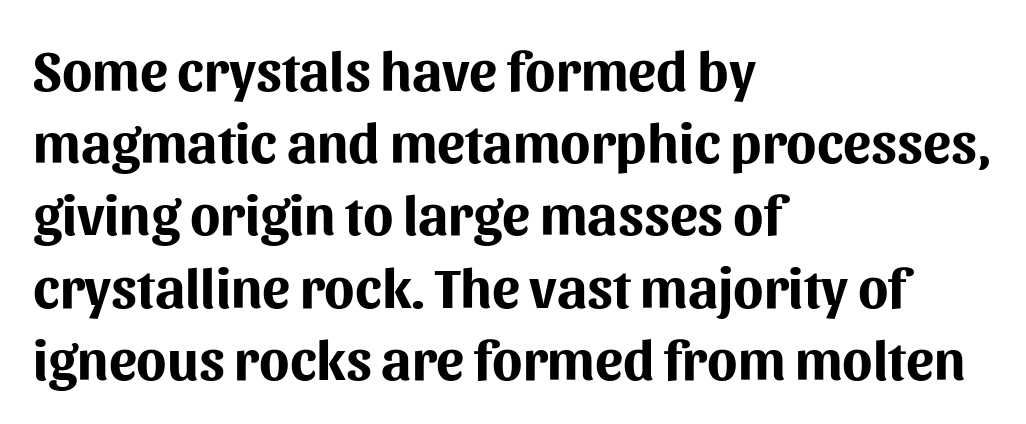
Q: Is the text bold? A: Yes.
Q: Is the text italic (slanted)? A: No, it is upright.
Q: Is the typeface a serif or a sans-serif typeface? A: Sans-serif.
Q: Is the text underlined? A: No.
Q: How is the paragraph aligned? A: Left-aligned.
Q: Is the spacing between letters normal or unusually wide? A: Normal.
Q: Is the spacing between lines tight, normal or loose? A: Normal.
Q: Width (condensed, normal, or wide)? A: Normal.
Q: Stroke contrast? A: Medium.
Q: x-height? A: Medium.
Q: Monospaced? A: No.
